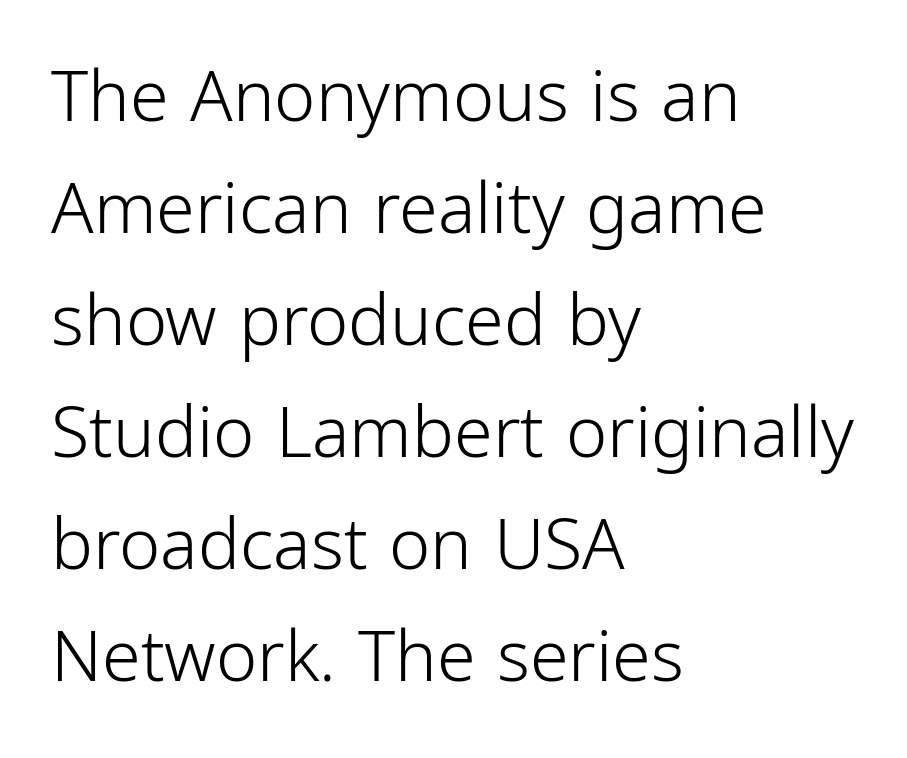
The image shows 70 px light, condensed sans-serif type, upright; set left-aligned, normal line spacing (1.6x), normal letter spacing, not underlined; low stroke contrast and a medium x-height.
